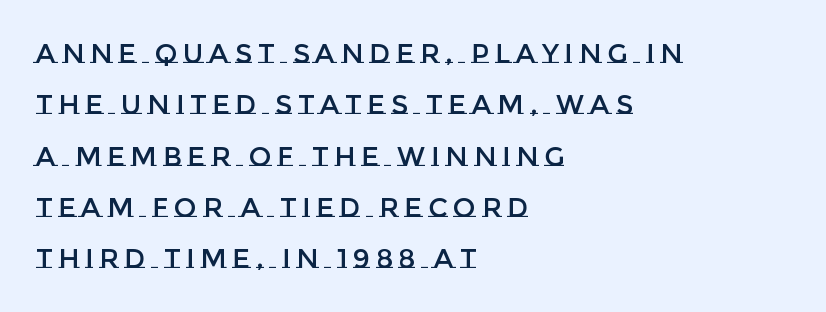
Characters follow at a spacing far wider than the type designer built in. Each new line begins a long way beneath the previous one. The string is rendered with underlining switched off. Style check: upright.
